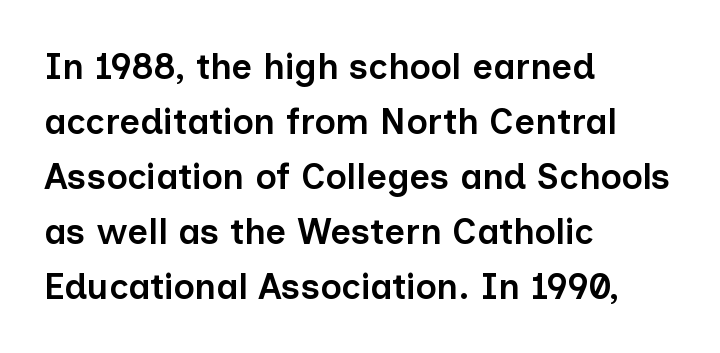
Q: Is the text bold? A: Semi-bold.
Q: Is the text italic (slanted)? A: No, it is upright.
Q: Is the typeface a serif or a sans-serif typeface? A: Sans-serif.
Q: Is the text underlined? A: No.
Q: How is the paragraph aligned? A: Left-aligned.
Q: Is the spacing between letters normal or unusually wide? A: Normal.
Q: Is the spacing between lines tight, normal or loose? A: Normal.
Q: Width (condensed, normal, or wide)? A: Normal.
Q: Stroke contrast? A: Low.
Q: x-height? A: Medium.
Q: Monospaced? A: No.
